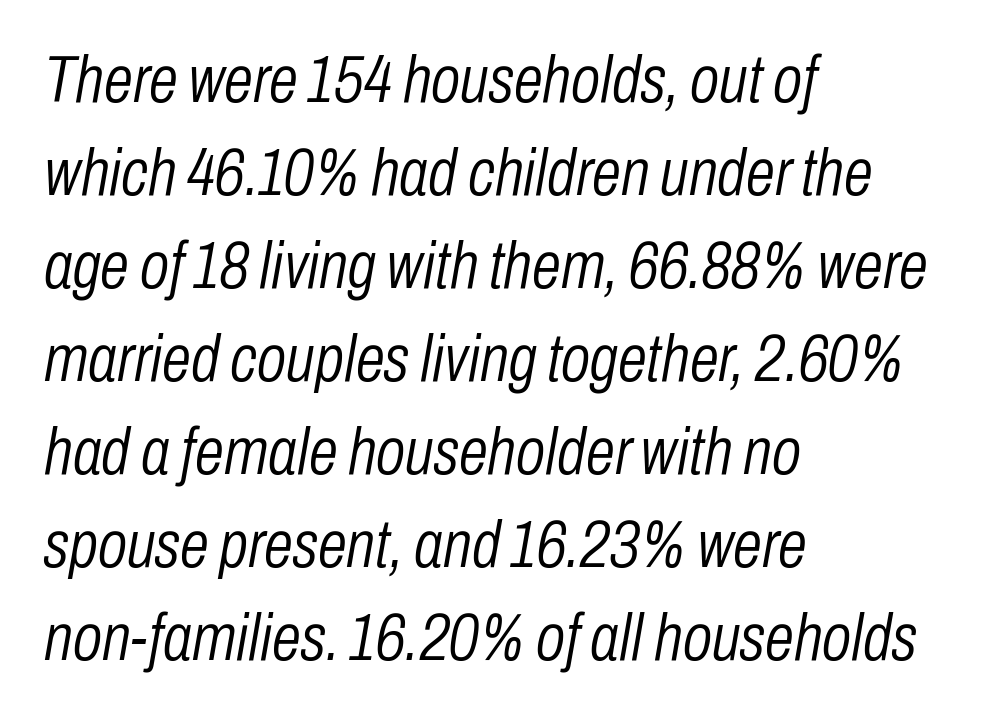
Caption: standard tracking, unaltered. Is the block centered? No — it sits flush against the left margin. Posture: slanted. Type without underlining. Each letter keeps its own natural width here, so spacing adapts to shape.
